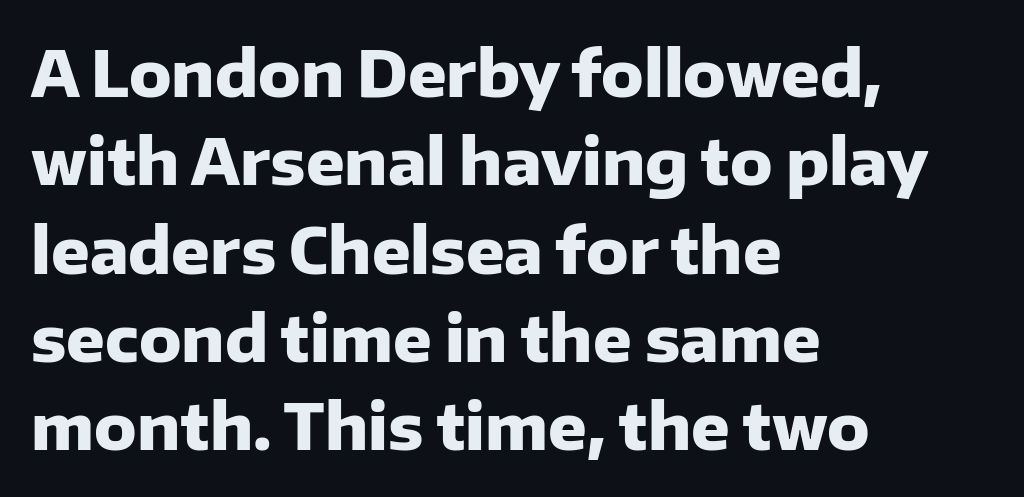
The image shows 64 px heavy sans-serif type, upright; set left-aligned, normal line spacing (1.38x), normal letter spacing, not underlined; low stroke contrast and a medium x-height.
